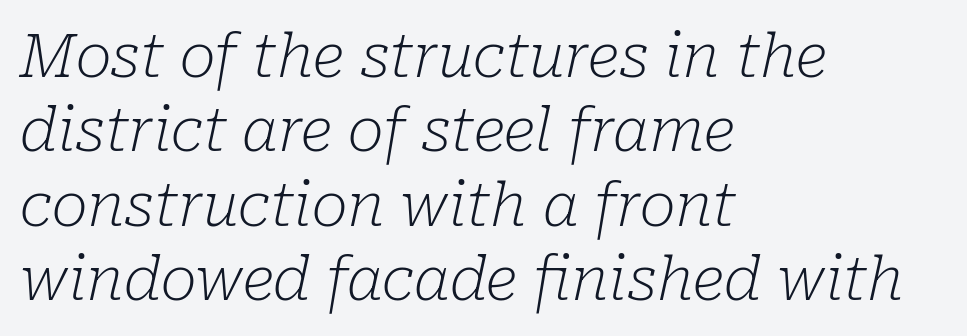
The image shows 61 px light serif type, italic (leaning right); set left-aligned, line spacing 1.22x, normal letter spacing, not underlined; low stroke contrast and a medium x-height.
